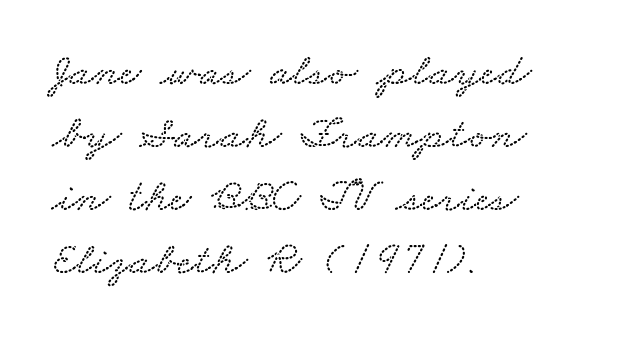
Short and long lines alike share a common starting point at left. Just letters on the line, the space beneath them empty. Nothing unusual about the tracking: characters are spaced as the font intends. Looks like regular typesetting: each glyph gets only the width it needs.
